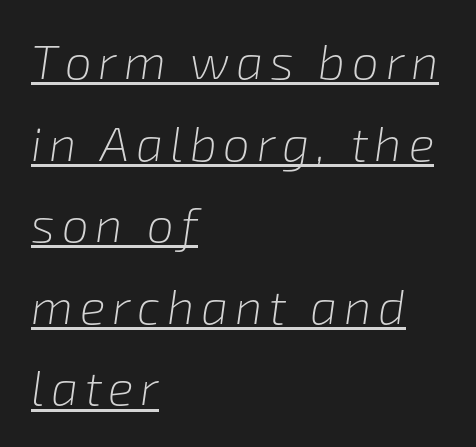
Q: Is the text bold? A: No.
Q: Is the text italic (slanted)? A: Yes, it leans right by about 8 degrees.
Q: Is the text underlined? A: Yes.
Q: How is the paragraph aligned? A: Left-aligned.
Q: Is the spacing between lines tight, normal or loose? A: Normal.
Q: Width (condensed, normal, or wide)? A: Normal.
Q: Stroke contrast? A: Low.
Q: x-height? A: Medium.
Q: Monospaced? A: No.
